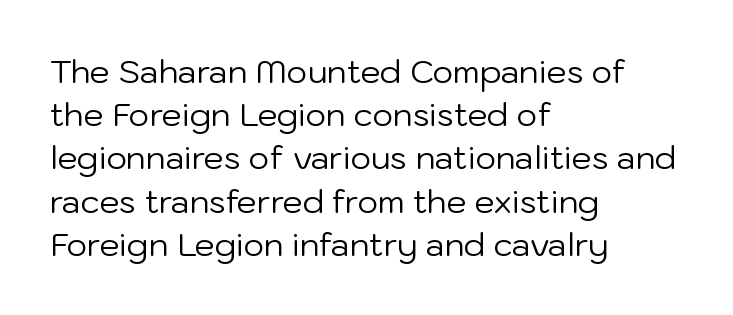
{"serif": "no", "italic": "no", "bold": "no", "weight": "regular", "width": "normal", "stroke_contrast": "low", "x_height": "medium", "monospaced": "no", "underline": "no", "align": "left", "line_spacing": "normal", "line_spacing_ratio": 1.35, "letter_spacing": "normal", "letter_spacing_em": 0.0, "glyph_px": 32}
